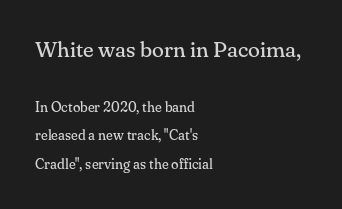
Q: Is the text bold? A: No.
Q: Is the text italic (slanted)? A: No, it is upright.
Q: Is the text underlined? A: No.
Q: How is the paragraph aligned? A: Left-aligned.
Q: Is the spacing between letters normal or unusually wide? A: Normal.
Q: Is the spacing between lines tight, normal or loose? A: Loose.
Q: Which block of text is set in a larger size, the first (top) or the second (bottom)? A: The first (top) one.
